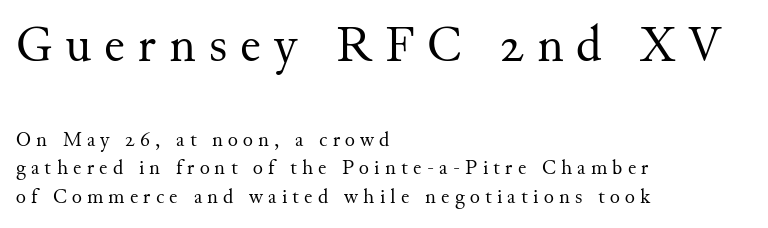
Q: Is the text bold? A: No.
Q: Is the text italic (slanted)? A: No, it is upright.
Q: Is the typeface a serif or a sans-serif typeface? A: Serif.
Q: Is the text underlined? A: No.
Q: How is the paragraph aligned? A: Left-aligned.
Q: Is the spacing between letters normal or unusually wide? A: Unusually wide.
Q: Is the spacing between lines tight, normal or loose? A: Normal.
Q: Which block of text is set in a larger size, the first (top) or the second (bottom)? A: The first (top) one.
Q: Width (condensed, normal, or wide)? A: Normal.
Q: Stroke contrast? A: Medium.
Q: x-height? A: Small.
Q: Monospaced? A: No.
